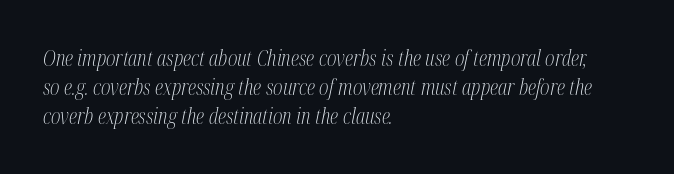
{"italic": "yes", "lean": "right", "slant_degrees": 12, "bold": "no", "underline": "no", "align": "left", "line_spacing": "normal", "line_spacing_ratio": 1.37, "letter_spacing": "normal", "letter_spacing_em": 0.0, "glyph_px": 21}
